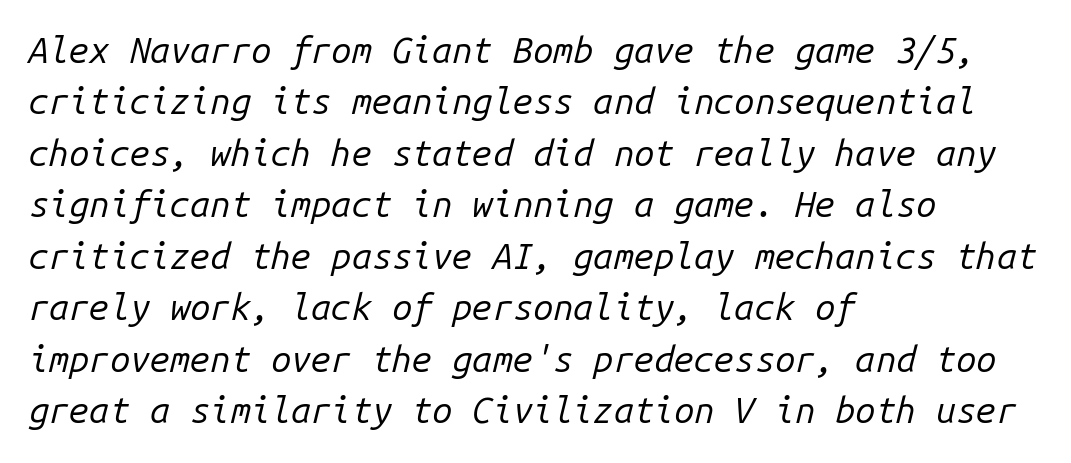
Short and long lines alike share a common starting point at left. Each letter, wide or thin by design, is forced into the same width here. Nothing unusual about the tracking: characters are spaced as the font intends. These lines sit exactly where default settings would place them. Rendered with sloped, italic letterforms.
